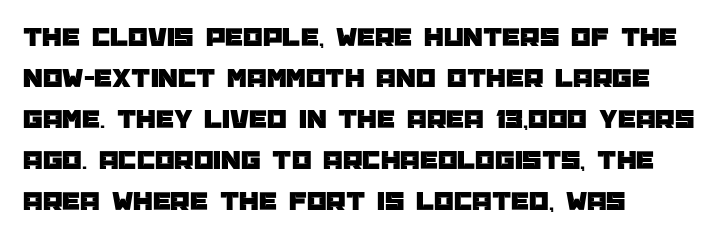
Q: Is the text italic (slanted)? A: No, it is upright.
Q: Is the typeface a serif or a sans-serif typeface? A: Sans-serif.
Q: Is the text underlined? A: No.
Q: How is the paragraph aligned? A: Left-aligned.
Q: Is the spacing between letters normal or unusually wide? A: Normal.
Q: Is the spacing between lines tight, normal or loose? A: Normal.
Q: Width (condensed, normal, or wide)? A: Normal.
Q: Stroke contrast? A: Low.
Q: x-height? A: Large.
Q: Monospaced? A: No.
